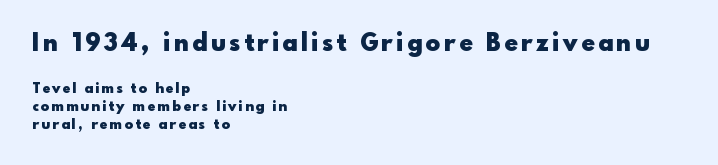
The image shows 24 px bold type, upright; set left-aligned, normal line spacing (1.28x), not underlined; the first (top) block is 1.71x larger.
